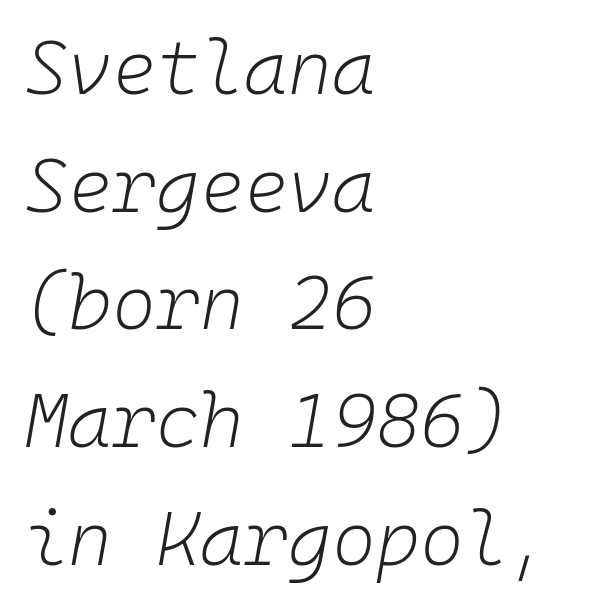
{"italic": "yes", "lean": "right", "slant_degrees": 10, "bold": "no", "weight": "light", "width": "normal", "stroke_contrast": "low", "x_height": "medium", "monospaced": "yes", "underline": "no", "align": "left", "line_spacing": "normal", "line_spacing_ratio": 1.57, "letter_spacing": "normal", "letter_spacing_em": 0.0, "glyph_px": 75}
